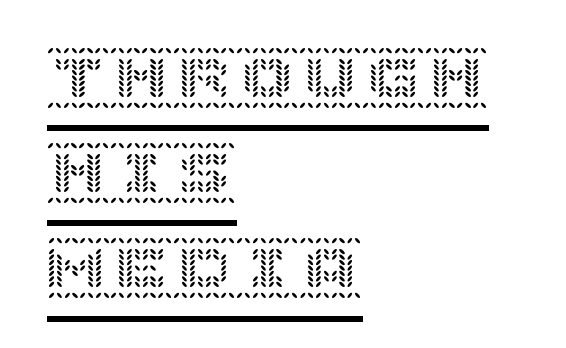
The rendering anchors every line to the left-hand side. The designer left line spacing at the default. The type sits square on the baseline with zero lean. Here the glyphs are tracked normally, forming tight word shapes. In designer terms, the underline attribute is active on this setting.
